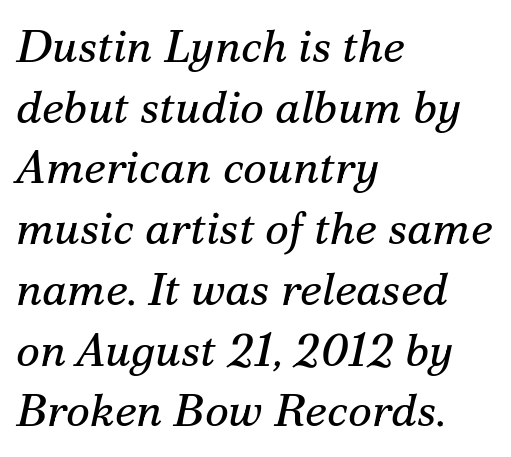
The image shows 46 px regular-weight serif type, italic (leaning right); set left-aligned, normal line spacing (1.32x), normal letter spacing, not underlined; medium stroke contrast and a small x-height.
